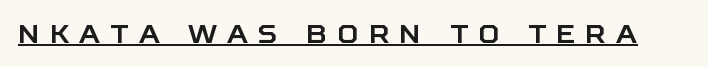
{"italic": "no", "underline": "yes", "letter_spacing": "wide", "letter_spacing_em": 0.39, "glyph_px": 26}
